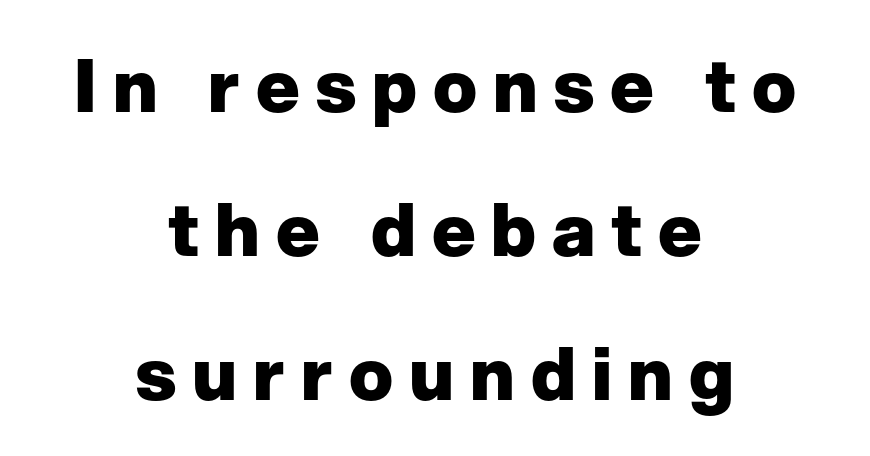
{"serif": "no", "italic": "no", "bold": "yes", "weight": "heavy", "width": "normal", "stroke_contrast": "low", "x_height": "medium", "monospaced": "no", "underline": "no", "align": "center", "line_spacing": "loose", "line_spacing_ratio": 1.97, "letter_spacing": "wide", "letter_spacing_em": 0.22, "glyph_px": 73}
